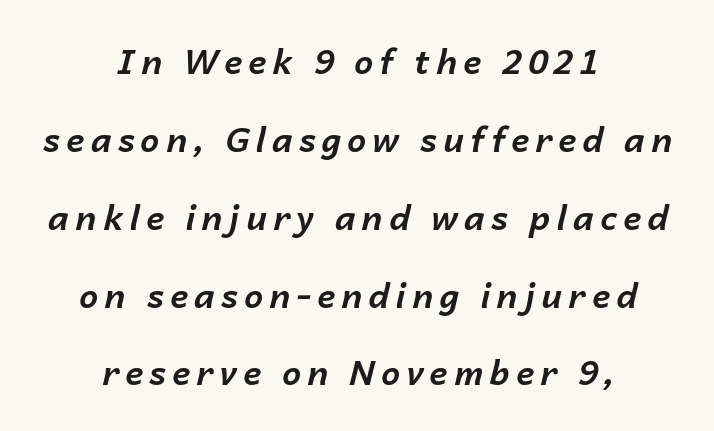
This is oblique type, the kind used for emphasis or titles. Descenders are the only things crossing below the line. Loosely led — the rows are spread out. Where is the straight margin? There isn't one; the lines are centered. You could not count columns in this text — the font is proportionally spaced. The strokes are fattened all the way to bold.
